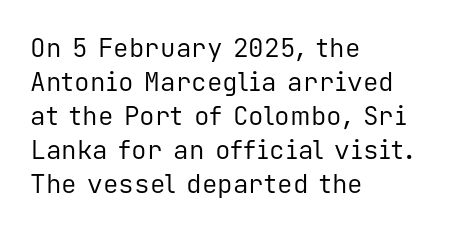
{"italic": "no", "bold": "no", "underline": "no", "align": "left", "line_spacing": "normal", "line_spacing_ratio": 1.31, "letter_spacing": "normal", "letter_spacing_em": 0.0, "glyph_px": 26}
